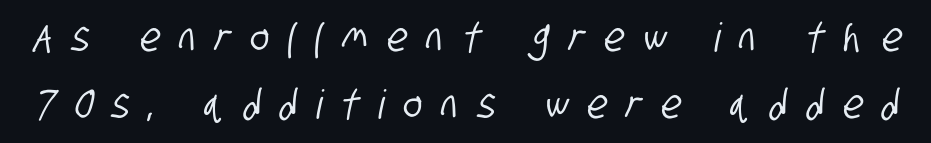
{"serif": "no", "width": "condensed", "stroke_contrast": "low", "x_height": "large", "monospaced": "no", "underline": "no", "line_spacing": "normal", "line_spacing_ratio": 1.67, "letter_spacing": "wide", "letter_spacing_em": 0.49, "glyph_px": 40}
